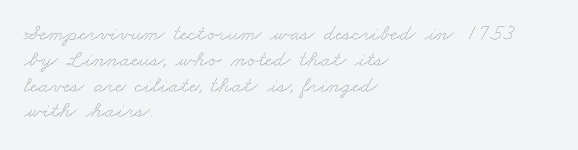
{"bold": "no", "underline": "no", "align": "left", "line_spacing": "tight", "line_spacing_ratio": 1.12, "letter_spacing": "normal", "letter_spacing_em": 0.0, "glyph_px": 23}
